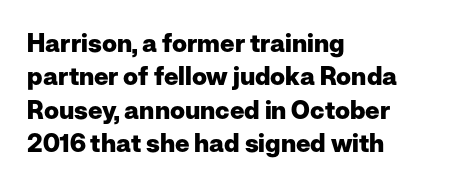
The image shows 25 px bold type, upright; set left-aligned, normal line spacing (1.34x), normal letter spacing, not underlined.
